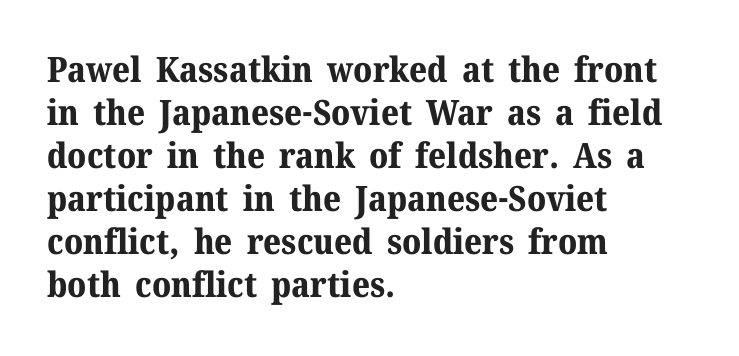
Examine the stroke ends and you'll spot serifs. The lettering holds an erect, upright posture throughout. How are the letters spaced? Ordinarily, with no added tracking. Leftover space on each line is placed entirely after the last word. Is this a fixed-width face? No — the glyphs have proportional, varying widths. Check under the words: just untouched page.
